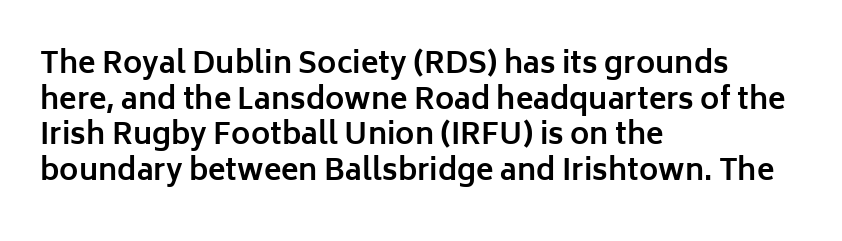
The space directly below the letters is spotless. Students, note that the glyphs here touch the page at normal intervals. On the weight axis this lands at bold, roughly 700. Character widths vary here, with narrow letters taking less room than wide ones. The typography opts for an upright posture over an oblique one. The typesetter chose a ragged-right arrangement here.
